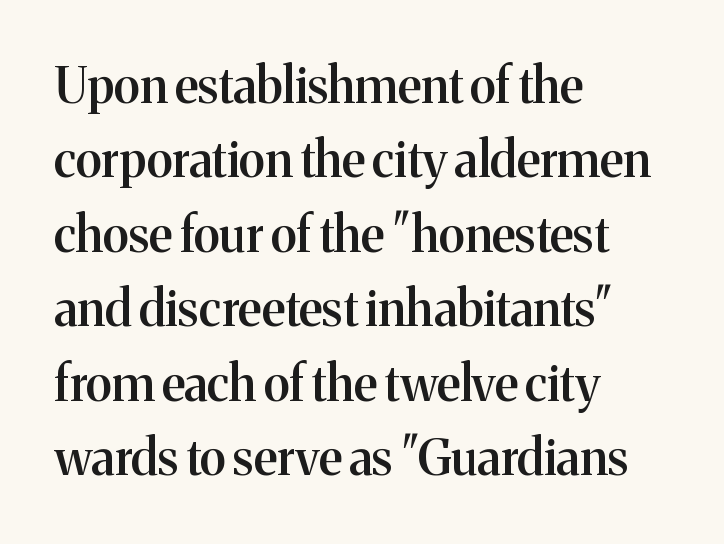
{"serif": "yes", "italic": "no", "bold": "semi", "weight": "semibold", "width": "normal", "stroke_contrast": "medium", "x_height": "medium", "monospaced": "no", "underline": "no", "align": "left", "line_spacing": "normal", "line_spacing_ratio": 1.52, "letter_spacing": "normal", "letter_spacing_em": 0.0, "glyph_px": 49}
